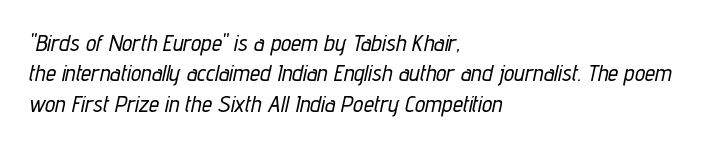
The image shows 23 px text type, italic (leaning right); set left-aligned, normal line spacing (1.32x), normal letter spacing, not underlined.
